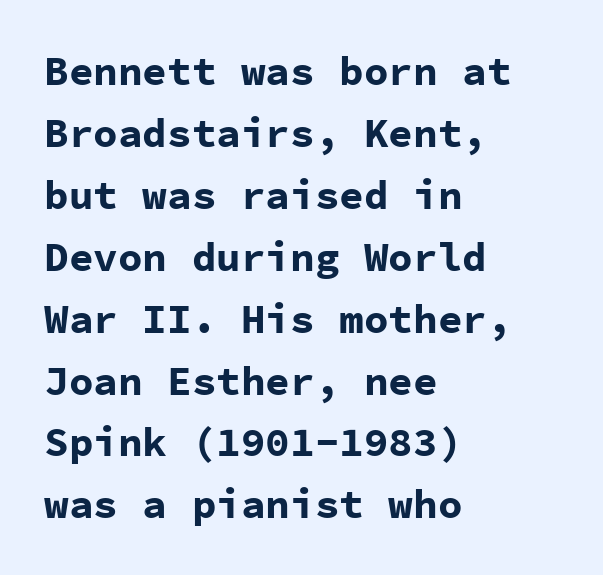
The image shows 41 px bold sans-serif type, upright, monospaced; set left-aligned, normal line spacing (1.51x), normal letter spacing, not underlined; low stroke contrast and a medium x-height.
